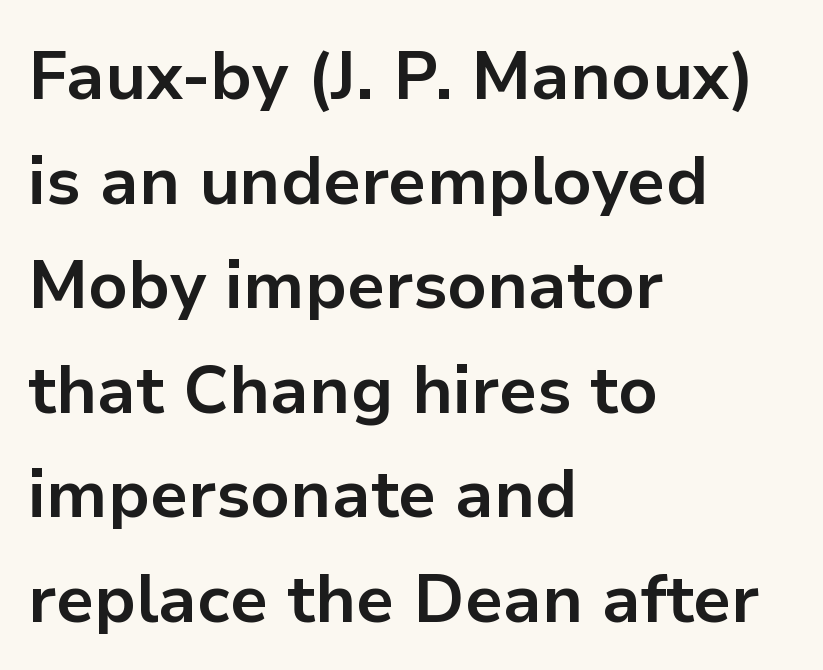
Q: Is the text bold? A: Yes.
Q: Is the text italic (slanted)? A: No, it is upright.
Q: Is the typeface a serif or a sans-serif typeface? A: Sans-serif.
Q: Is the text underlined? A: No.
Q: How is the paragraph aligned? A: Left-aligned.
Q: Is the spacing between letters normal or unusually wide? A: Normal.
Q: Is the spacing between lines tight, normal or loose? A: Normal.
Q: Width (condensed, normal, or wide)? A: Normal.
Q: Stroke contrast? A: Low.
Q: x-height? A: Medium.
Q: Monospaced? A: No.
